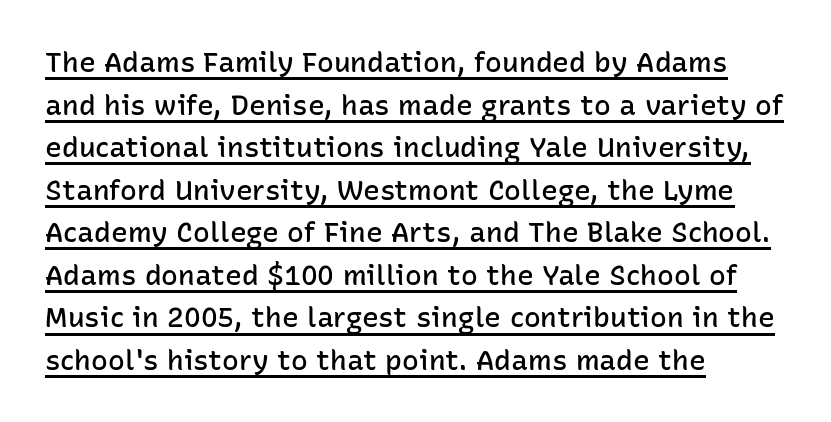
The line texture is even and compact thanks to regular tracking. Leading matches the norm, producing a regular column. The characters look somewhat weighty, a semibold short of true bold. Visually the block forms a straight wall on the left and a jagged coastline on the right. Check where the strokes stop: nothing finishes them off — pure sans. Each line of the rendering has a horizontal stroke beneath the glyphs.
